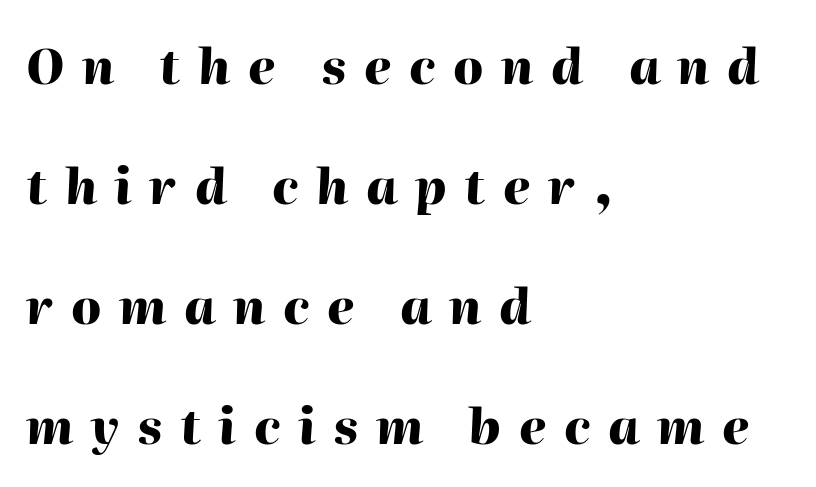
Q: Is the text bold? A: Yes.
Q: Is the text italic (slanted)? A: Yes, it leans right by about 2 degrees.
Q: Is the text underlined? A: No.
Q: How is the paragraph aligned? A: Left-aligned.
Q: Is the spacing between letters normal or unusually wide? A: Unusually wide.
Q: Is the spacing between lines tight, normal or loose? A: Loose.
Q: Width (condensed, normal, or wide)? A: Normal.
Q: Stroke contrast? A: High.
Q: x-height? A: Medium.
Q: Monospaced? A: No.
